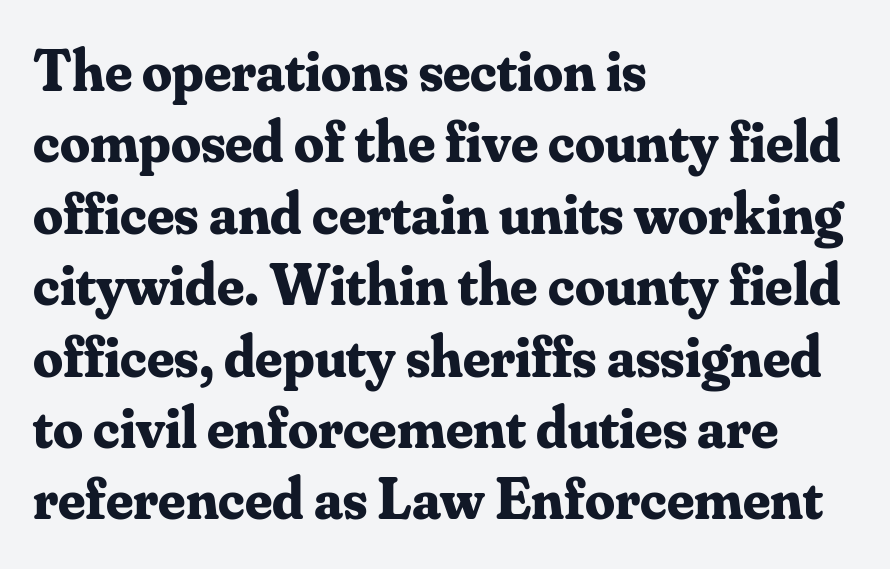
{"serif": "yes", "italic": "no", "bold": "yes", "weight": "bold", "width": "normal", "stroke_contrast": "medium", "x_height": "small", "monospaced": "no", "underline": "no", "align": "left", "line_spacing_ratio": 1.21, "letter_spacing": "normal", "letter_spacing_em": 0.0, "glyph_px": 59}
